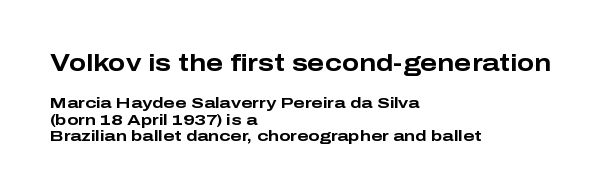
The image shows 23 px bold type, upright; set left-aligned, tight line spacing (1.11x), normal letter spacing, not underlined; the first (top) block is 1.53x larger.
